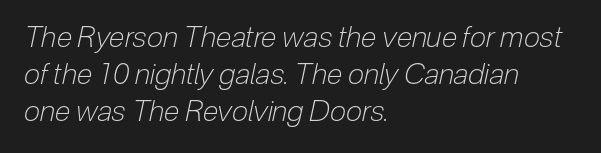
There's an unmistakable incline to the writing here. The compositor pushed each line to the left boundary. Default kerning and tracking; the words read as compact shapes. Do the characters align in a grid? No, the font is proportional.
